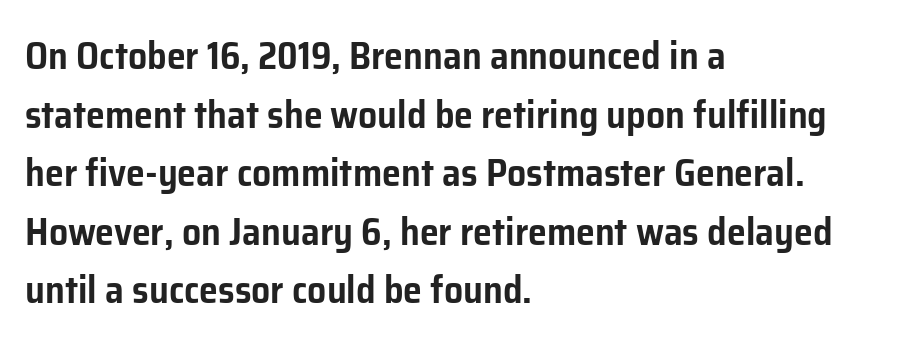
Where is the straight margin? On the left. One glance says typical: line gaps are just what's usual. Is this a fixed-width face? No — the glyphs have proportional, varying widths. A sans-serif font was chosen for this passage. Decoration check: the copy has no underline. No italicization has been applied; the sample stays upright.
